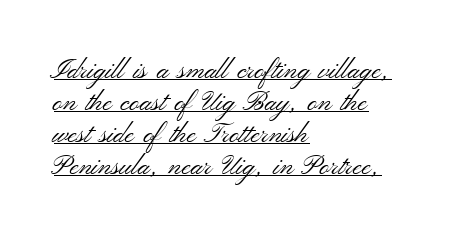
Q: Is the text bold? A: No.
Q: Is the text italic (slanted)? A: Yes.
Q: Is the text underlined? A: Yes.
Q: How is the paragraph aligned? A: Left-aligned.
Q: Is the spacing between letters normal or unusually wide? A: Normal.
